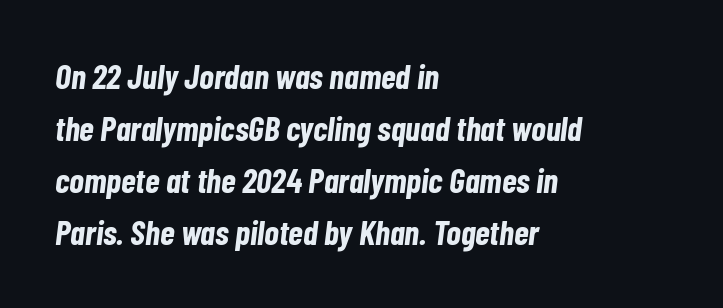
{"italic": "yes", "lean": "right", "slant_degrees": 7, "bold": "yes", "weight": "bold", "width": "condensed", "stroke_contrast": "low", "x_height": "medium", "monospaced": "no", "underline": "no", "align": "left", "line_spacing": "normal", "line_spacing_ratio": 1.53, "letter_spacing": "normal", "letter_spacing_em": 0.0, "glyph_px": 34}
